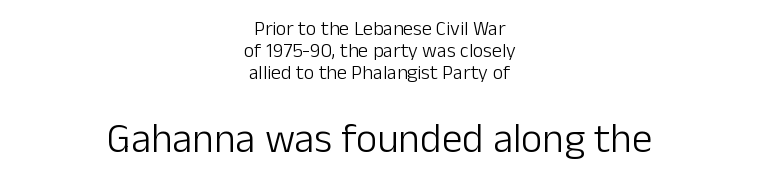
Closely set lines give the paragraph a compact silhouette. Each letter keeps its own natural width here, so spacing adapts to shape. Scale increases going downward across the two blocks. This is the regular roman posture of the typeface. The paragraph shown floats in the horizontal middle. Does the type have serifs? No, each stem ends abruptly.
